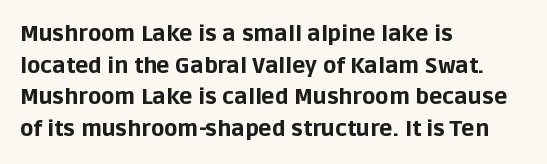
Q: Is the text bold? A: Yes.
Q: Is the text italic (slanted)? A: No, it is upright.
Q: Is the text underlined? A: No.
Q: How is the paragraph aligned? A: Left-aligned.
Q: Is the spacing between letters normal or unusually wide? A: Normal.
Q: Is the spacing between lines tight, normal or loose? A: Normal.
